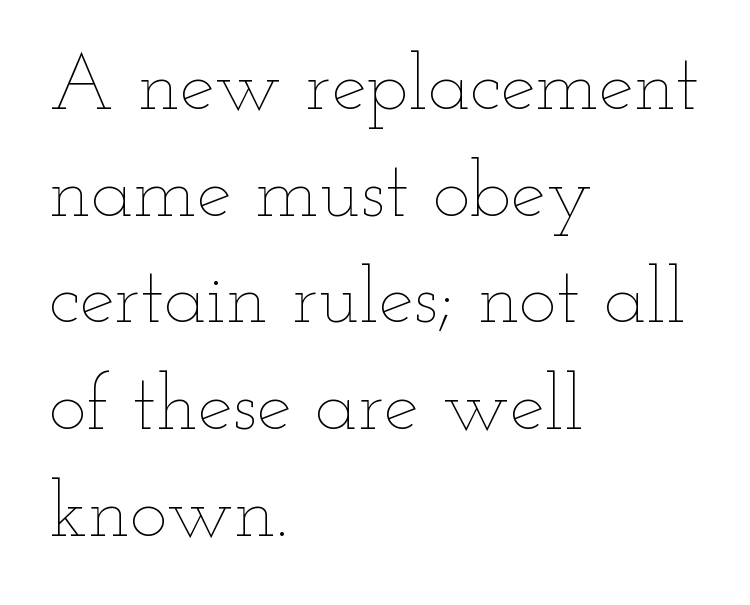
Q: Is the text bold? A: No.
Q: Is the text italic (slanted)? A: No, it is upright.
Q: Is the text underlined? A: No.
Q: How is the paragraph aligned? A: Left-aligned.
Q: Is the spacing between letters normal or unusually wide? A: Normal.
Q: Is the spacing between lines tight, normal or loose? A: Normal.
Q: Width (condensed, normal, or wide)? A: Wide.
Q: Stroke contrast? A: Low.
Q: x-height? A: Small.
Q: Monospaced? A: No.
